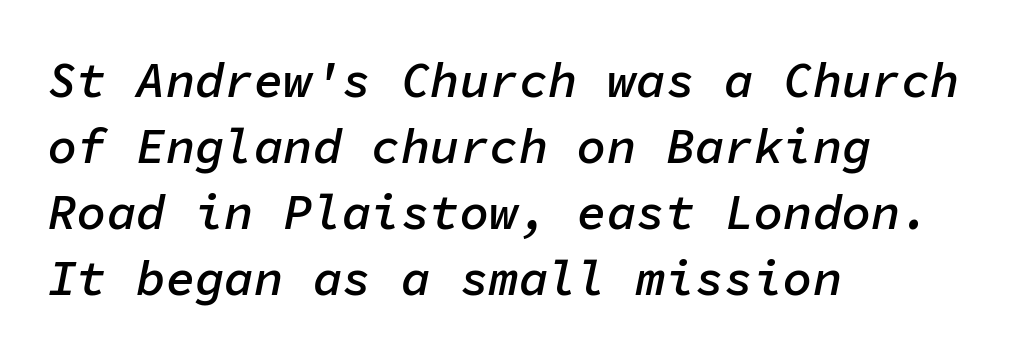
Left-aligned paragraph, ragged on the right. The line-height multiplier appears to be the usual default. The passage shown leans; its letterforms are oblique. The tracking reads as untouched default to a designer's eye.
